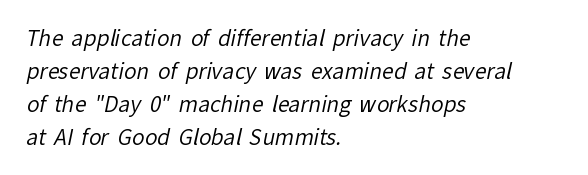
The image shows 21 px text type; set left-aligned, normal line spacing (1.57x), normal letter spacing, not underlined.
